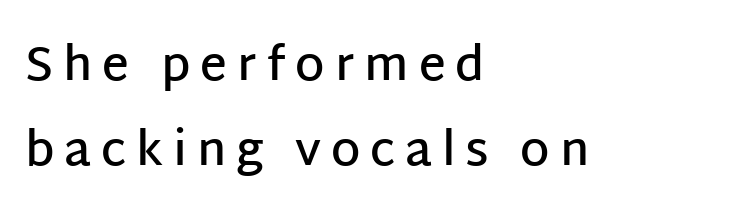
Words appear elongated and porous because spacing is wide. Every letter is mildly thick-stroked: semibold rather than bold. Does the lettering tilt? It doesn't — this is upright. These lines are rendered in a variable-pitch font.
